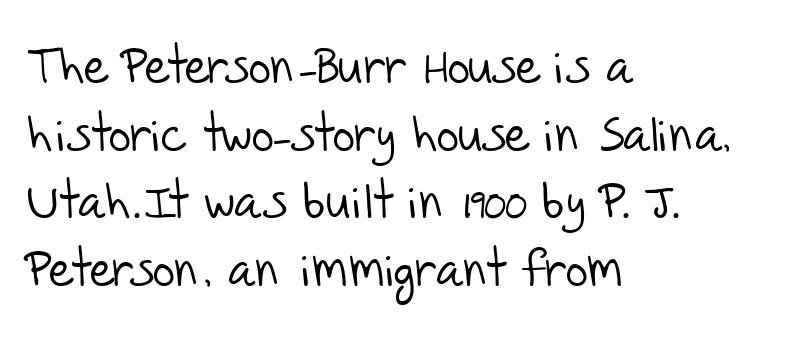
{"serif": "no", "bold": "no", "weight": "light", "width": "normal", "stroke_contrast": "low", "x_height": "large", "monospaced": "no", "underline": "no", "align": "left", "line_spacing": "normal", "line_spacing_ratio": 1.38, "letter_spacing": "normal", "letter_spacing_em": 0.0, "glyph_px": 49}
